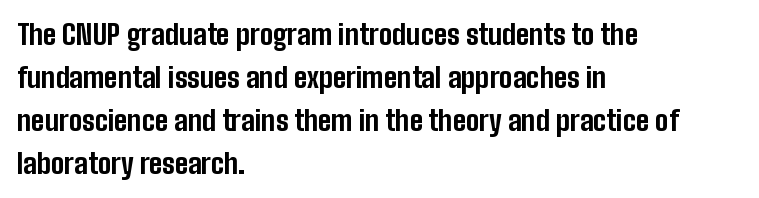
{"serif": "no", "italic": "no", "bold": "yes", "weight": "bold", "width": "condensed", "stroke_contrast": "low", "x_height": "medium", "monospaced": "no", "underline": "no", "align": "left", "line_spacing": "normal", "line_spacing_ratio": 1.54, "letter_spacing": "normal", "letter_spacing_em": 0.0, "glyph_px": 28}
